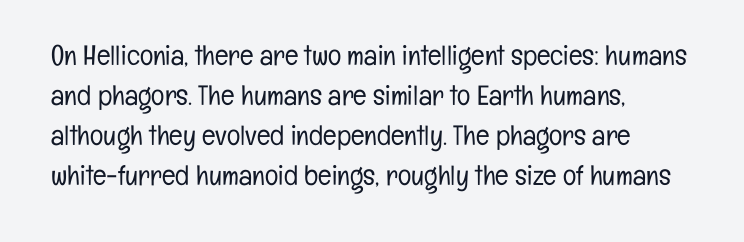
No extra ink here — the face is not bold. A typesetter would call this zero additional tracking. The specimen reads as upright at a glance. Serifs: no, the terminals of the letterforms are clean.
